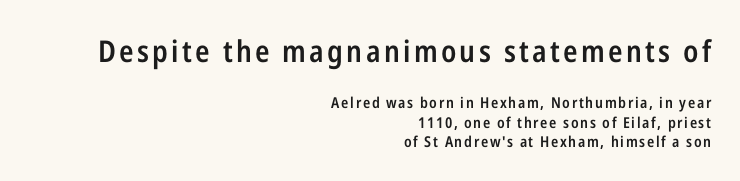
{"serif": "no", "italic": "no", "bold": "semi", "weight": "semibold", "width": "condensed", "stroke_contrast": "low", "x_height": "medium", "monospaced": "no", "underline": "no", "align": "right", "line_spacing": "normal", "line_spacing_ratio": 1.28, "larger_block": "first", "size_ratio": 2.0, "glyph_px": 30}
